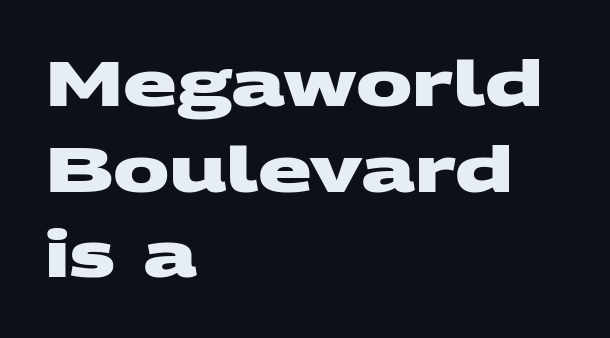
{"serif": "no", "bold": "yes", "weight": "heavy", "width": "wide", "stroke_contrast": "medium", "x_height": "large", "monospaced": "no", "underline": "no", "align": "left", "line_spacing": "normal", "line_spacing_ratio": 1.36, "letter_spacing": "normal", "letter_spacing_em": 0.0, "glyph_px": 63}
